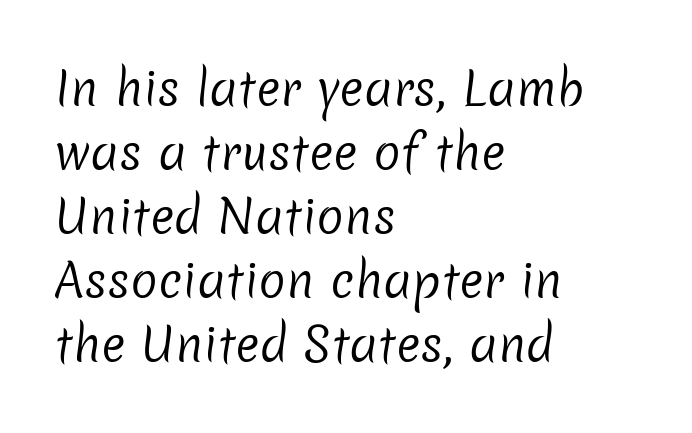
The leading is moderate, giving the passage an even texture. Bold? No — there's no thickening of the strokes. These lines are rendered in a variable-pitch font. Short and long lines alike share a common starting point at left.
